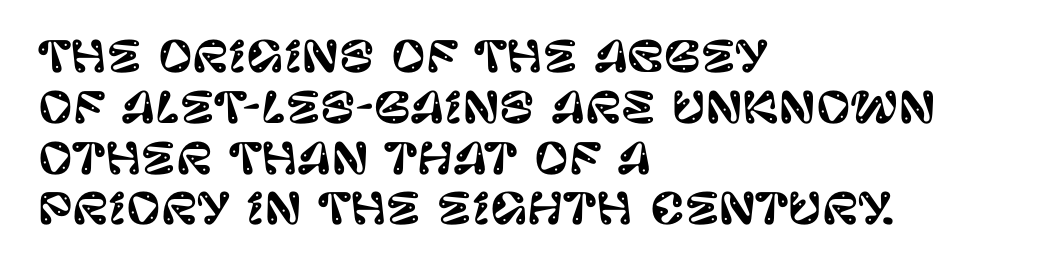
Q: Is the text italic (slanted)? A: Yes.
Q: Is the typeface a serif or a sans-serif typeface? A: Sans-serif.
Q: Is the text underlined? A: No.
Q: How is the paragraph aligned? A: Left-aligned.
Q: Is the spacing between letters normal or unusually wide? A: Normal.
Q: Width (condensed, normal, or wide)? A: Normal.
Q: Stroke contrast? A: Low.
Q: x-height? A: Large.
Q: Monospaced? A: No.
